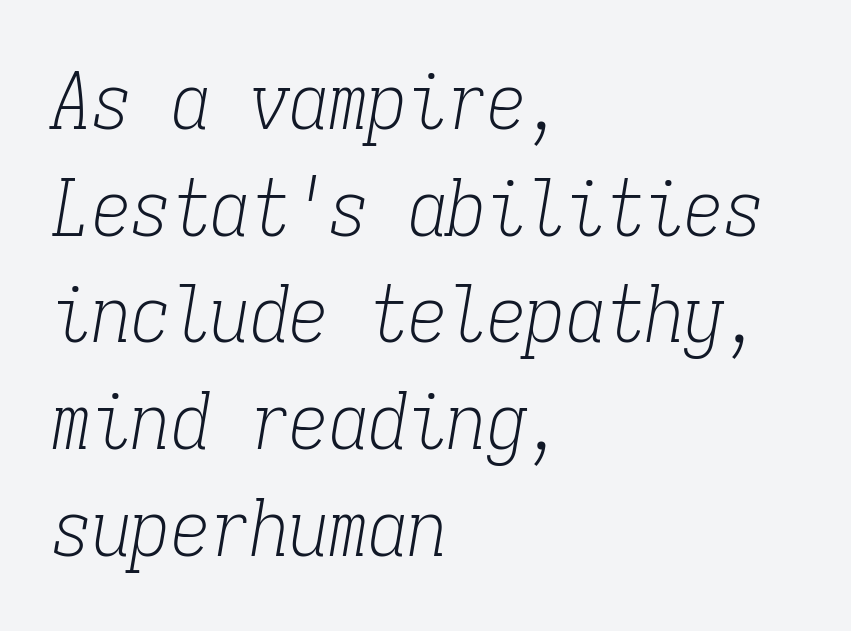
{"serif": "yes", "italic": "yes", "lean": "right", "slant_degrees": 9, "bold": "no", "weight": "light", "width": "condensed", "stroke_contrast": "low", "x_height": "medium", "monospaced": "yes", "underline": "no", "align": "left", "line_spacing": "normal", "line_spacing_ratio": 1.35, "letter_spacing": "normal", "letter_spacing_em": 0.0, "glyph_px": 79}
